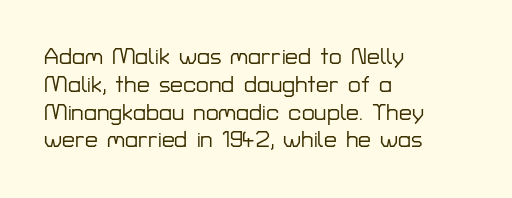
Here the glyphs are tracked normally, forming tight word shapes. The specimen omits any rule beneath the text block's lines. Vertical strokes here are truly vertical. The lines in this sample share a left origin and differ only in where they stop.
